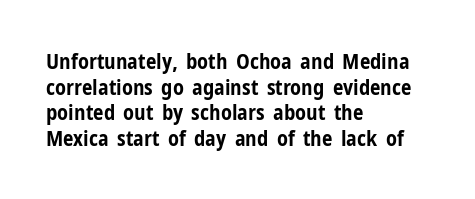
Q: Is the text bold? A: Yes.
Q: Is the text italic (slanted)? A: No, it is upright.
Q: Is the text underlined? A: No.
Q: How is the paragraph aligned? A: Left-aligned.
Q: Is the spacing between letters normal or unusually wide? A: Normal.
